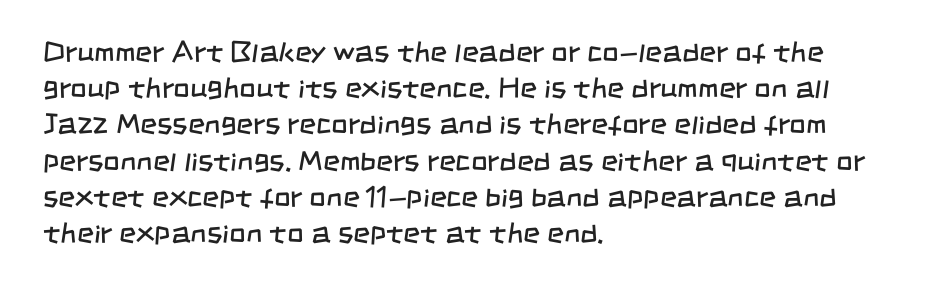
Reading down the block, your eye returns to a fixed left position each line. The characters are drawn with everyday or finer stroke widths. The rows are spaced the way most documents space them. Default kerning and tracking; the words read as compact shapes.
